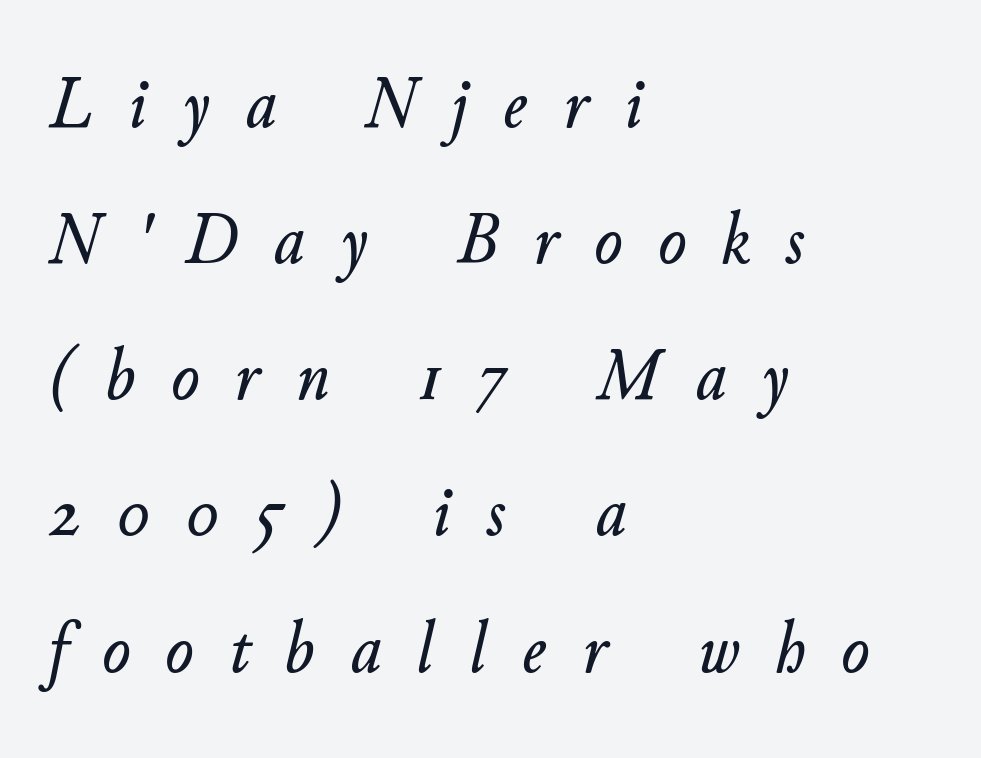
Q: Is the text italic (slanted)? A: Yes, it leans right by about 11 degrees.
Q: Is the text underlined? A: No.
Q: How is the paragraph aligned? A: Left-aligned.
Q: Is the spacing between letters normal or unusually wide? A: Unusually wide.
Q: Width (condensed, normal, or wide)? A: Normal.
Q: Stroke contrast? A: Low.
Q: x-height? A: Small.
Q: Monospaced? A: No.
